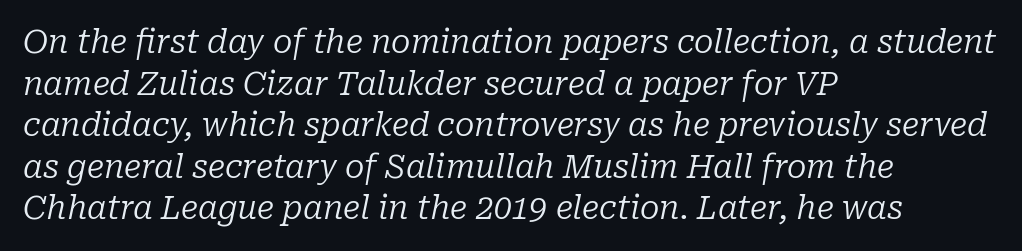
Q: Is the text bold? A: No.
Q: Is the text italic (slanted)? A: Yes, it leans right by about 10 degrees.
Q: Is the typeface a serif or a sans-serif typeface? A: Serif.
Q: Is the text underlined? A: No.
Q: How is the paragraph aligned? A: Left-aligned.
Q: Is the spacing between letters normal or unusually wide? A: Normal.
Q: Is the spacing between lines tight, normal or loose? A: Normal.
Q: Width (condensed, normal, or wide)? A: Normal.
Q: Stroke contrast? A: Low.
Q: x-height? A: Medium.
Q: Monospaced? A: No.
